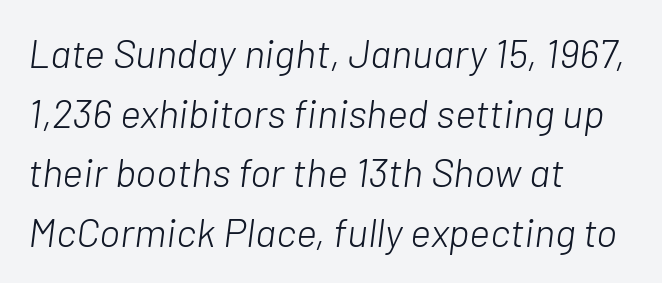
A typesetter would mark this as italic. These lines sit exactly where default settings would place them. The weight tops out at a normal text grade. There is no visible air inserted between adjacent glyphs. Type without underlining. Every row of glyphs begins at an identical x-position on the left.
